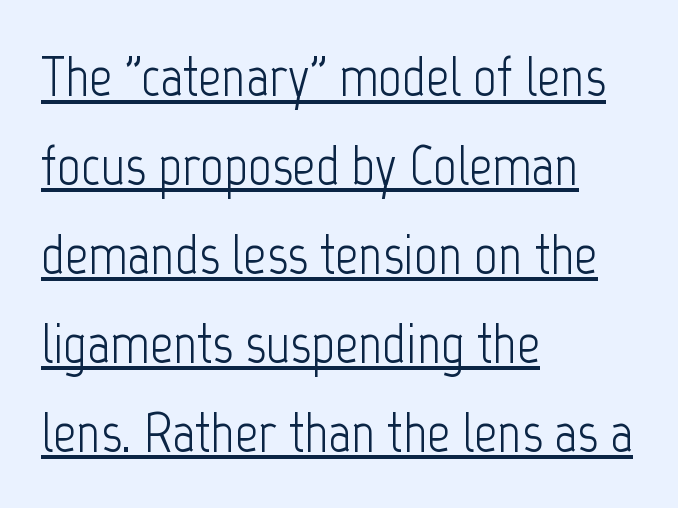
{"serif": "no", "italic": "no", "bold": "no", "weight": "light", "width": "condensed", "stroke_contrast": "low", "x_height": "medium", "monospaced": "no", "underline": "yes", "align": "left", "line_spacing": "normal", "line_spacing_ratio": 1.56, "letter_spacing": "normal", "letter_spacing_em": 0.0, "glyph_px": 57}
